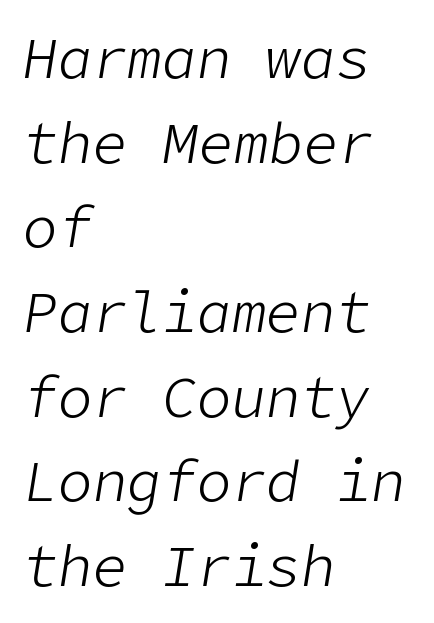
The glyphs look as if they've been sheared to an angle. The horizontal fit of the characters is conventional and even. Lines of text with bare space underneath. The vertical gap from one line to the next is medium. Stems here are at most as thick as an everyday book face.
